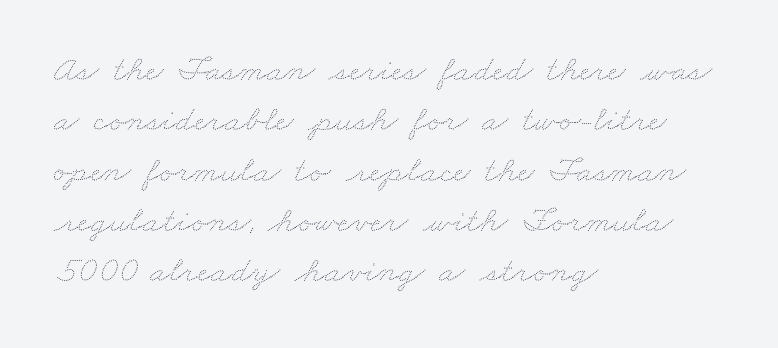
{"bold": "no", "weight": "thin", "width": "wide", "stroke_contrast": "medium", "x_height": "small", "monospaced": "no", "underline": "no", "align": "left", "line_spacing": "normal", "line_spacing_ratio": 1.36, "letter_spacing": "normal", "letter_spacing_em": 0.0, "glyph_px": 37}
